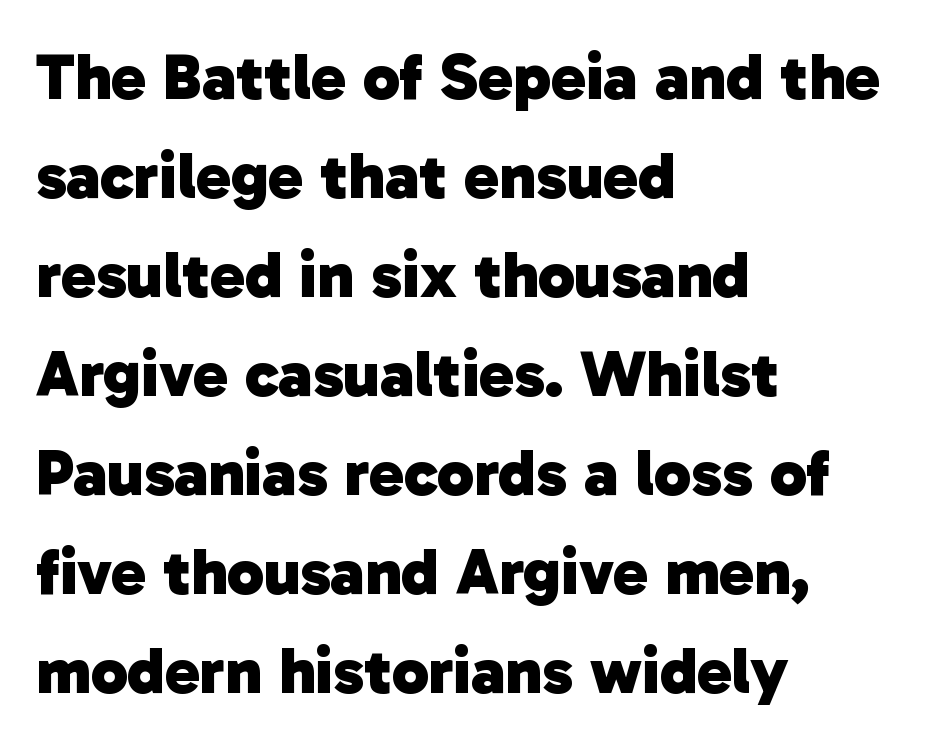
Vertically, the passage feels balanced, rows spaced as you'd expect. Typographic density is high because the face is bold. Horizontal alignment here is leftward, the default for most running prose. This sample has the flowing, uneven cadence of proportional lettering.
